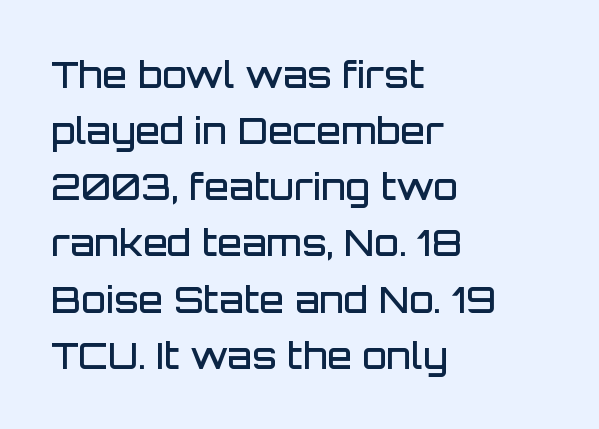
The image shows 36 px semibold sans-serif type, upright; set left-aligned, normal line spacing (1.56x), normal letter spacing, not underlined; low stroke contrast and a large x-height.
